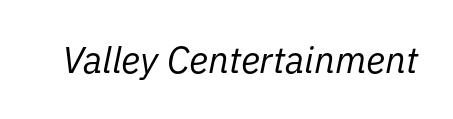
The image shows 37 px regular-weight type, italic (leaning right); set normal letter spacing, not underlined; low stroke contrast and a medium x-height.
